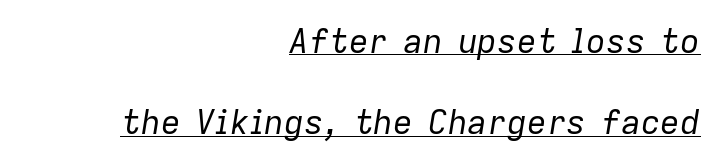
The image shows 33 px regular-weight type, italic (leaning right); set right-aligned, loose line spacing (2.46x), normal letter spacing, underlined; low stroke contrast and a medium x-height.
